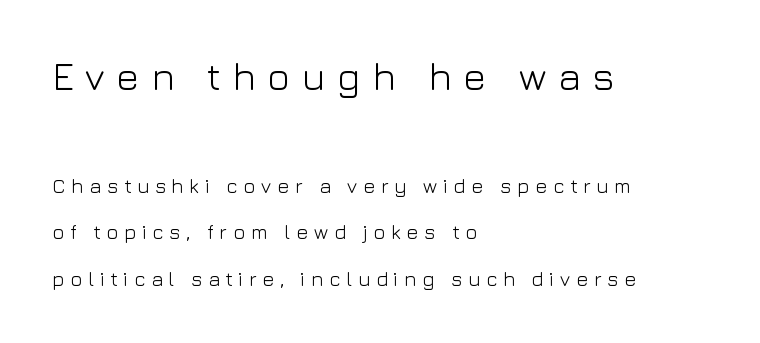
{"serif": "no", "italic": "no", "bold": "no", "weight": "light", "width": "normal", "stroke_contrast": "low", "x_height": "medium", "monospaced": "no", "underline": "no", "align": "left", "line_spacing": "loose", "line_spacing_ratio": 2.31, "letter_spacing": "wide", "letter_spacing_em": 0.29, "larger_block": "first", "size_ratio": 1.95, "glyph_px": 39}
